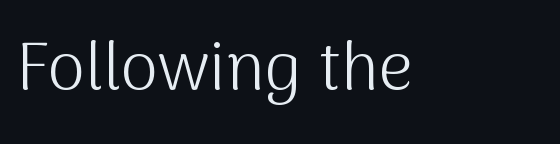
Proportional: the letters do not fall into vertical columns. Think standard paragraph weight, or any step lighter than that. A typesetter would mark this as roman, not italic. The area under the type is left untouched.
